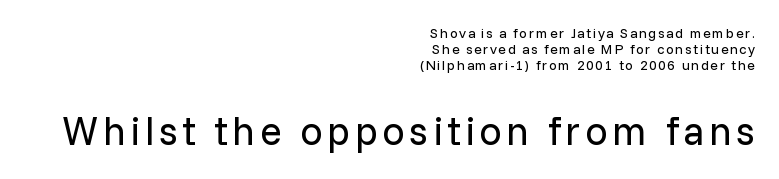
Heft: none added — not bold. Does the lettering tilt? It doesn't — this is upright. Top chunk: small. Bottom chunk: large. The words here are not underlined. The paragraph has a hard right edge and a soft left edge.
